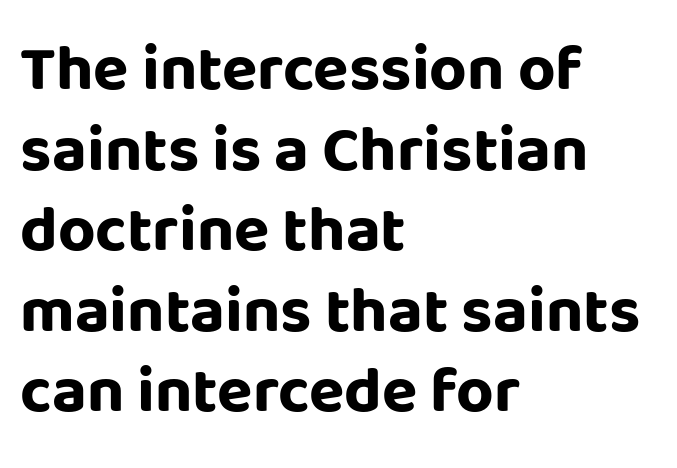
Q: Is the text bold? A: Yes.
Q: Is the text italic (slanted)? A: No, it is upright.
Q: Is the typeface a serif or a sans-serif typeface? A: Sans-serif.
Q: Is the text underlined? A: No.
Q: How is the paragraph aligned? A: Left-aligned.
Q: Is the spacing between letters normal or unusually wide? A: Normal.
Q: Width (condensed, normal, or wide)? A: Normal.
Q: Stroke contrast? A: Low.
Q: x-height? A: Large.
Q: Monospaced? A: No.
